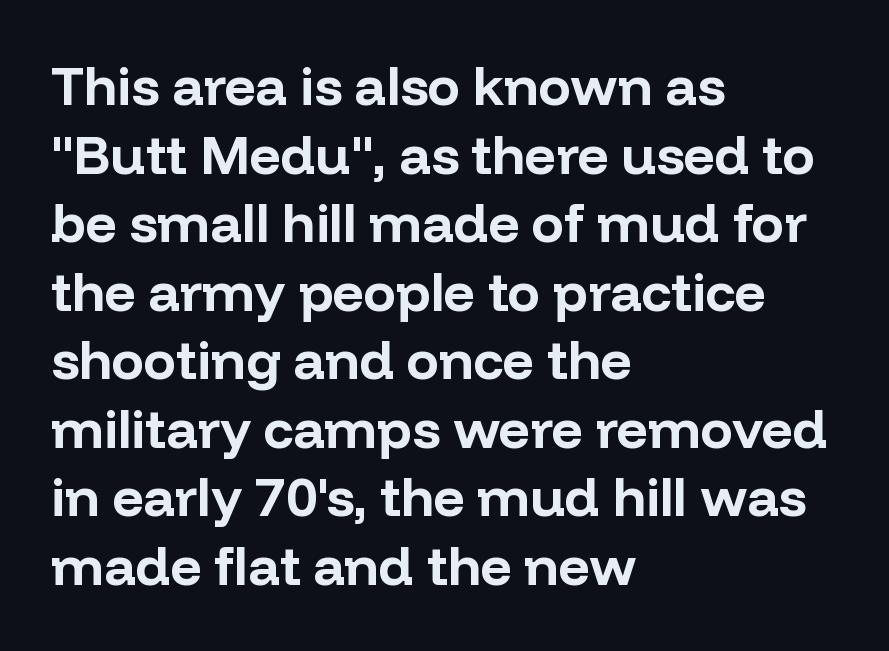
The image shows 54 px bold sans-serif type, upright; set left-aligned, normal line spacing (1.27x), normal letter spacing, not underlined; low stroke contrast and a medium x-height.
